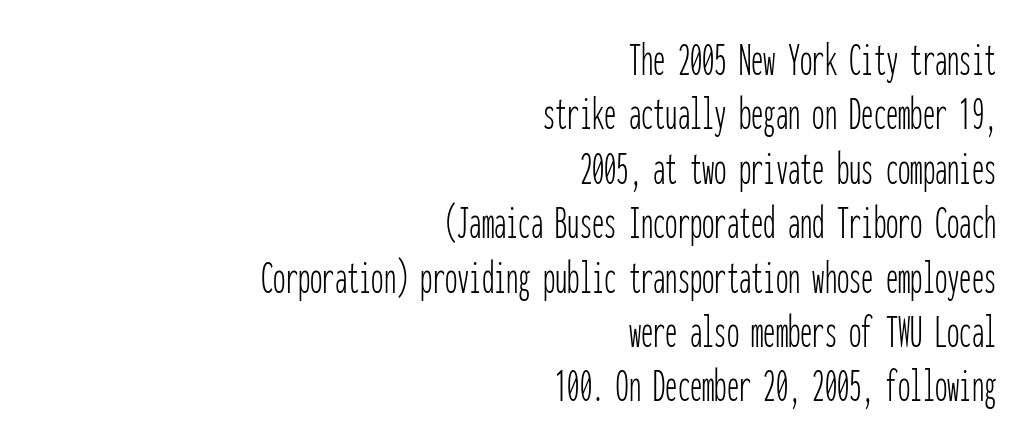
The image shows 49 px thin, condensed sans-serif type, upright, monospaced; set right-aligned, tight line spacing (1.11x), normal letter spacing, not underlined; low stroke contrast and a medium x-height.
